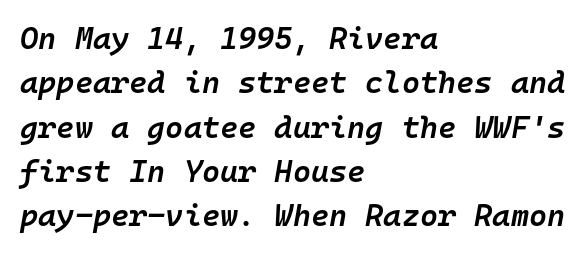
Q: Is the text bold? A: Semi-bold.
Q: Is the text italic (slanted)? A: Yes, it leans right by about 10 degrees.
Q: Is the text underlined? A: No.
Q: How is the paragraph aligned? A: Left-aligned.
Q: Is the spacing between letters normal or unusually wide? A: Normal.
Q: Is the spacing between lines tight, normal or loose? A: Normal.
Q: Width (condensed, normal, or wide)? A: Normal.
Q: Stroke contrast? A: Low.
Q: x-height? A: Medium.
Q: Monospaced? A: Yes.
